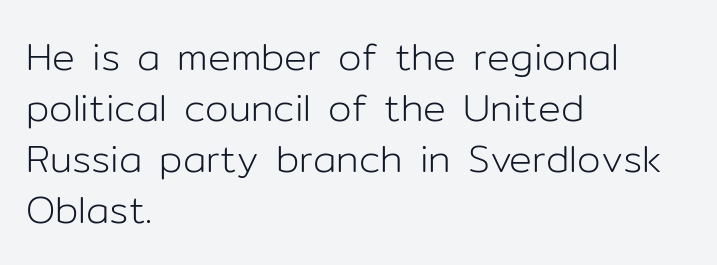
{"serif": "no", "italic": "no", "bold": "no", "weight": "light", "width": "normal", "stroke_contrast": "low", "x_height": "medium", "monospaced": "no", "underline": "no", "align": "left", "line_spacing": "normal", "line_spacing_ratio": 1.34, "letter_spacing": "normal", "letter_spacing_em": 0.0, "glyph_px": 38}
